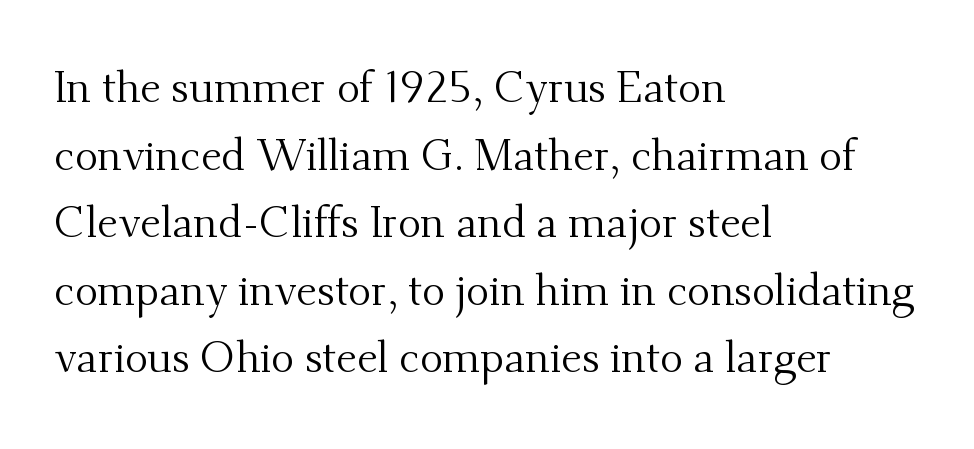
The image shows 43 px regular-weight serif type, upright; set left-aligned, normal line spacing (1.57x), normal letter spacing, not underlined; medium stroke contrast and a small x-height.
